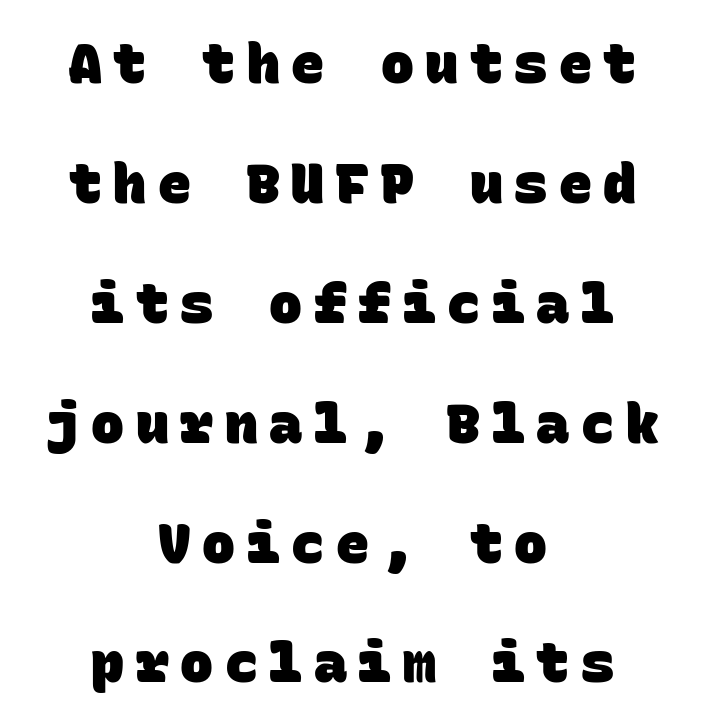
Leading: increased. In terms of letterspacing, this is a distinctly airy, spread setting. A student would call this center alignment; a typographer would say set centered. A clean baseline with only descenders dipping below it. The characters display no serif detailing; their extremities are plain.
